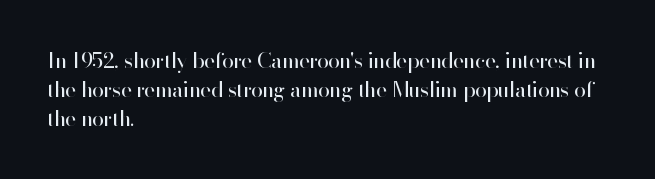
The image shows 21 px text type, upright; set left-aligned, normal line spacing (1.39x), normal letter spacing, not underlined.
